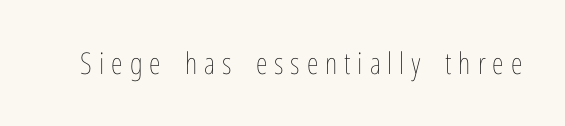
The image shows 30 px thin, condensed type, upright; set unusually wide letter spacing (+0.23 em), not underlined; low stroke contrast and a medium x-height.
